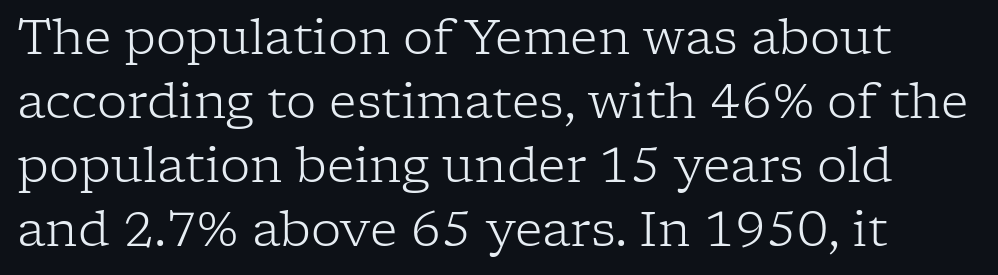
The image shows 48 px light serif type, upright; set normal line spacing (1.33x), normal letter spacing, not underlined; low stroke contrast and a medium x-height.
